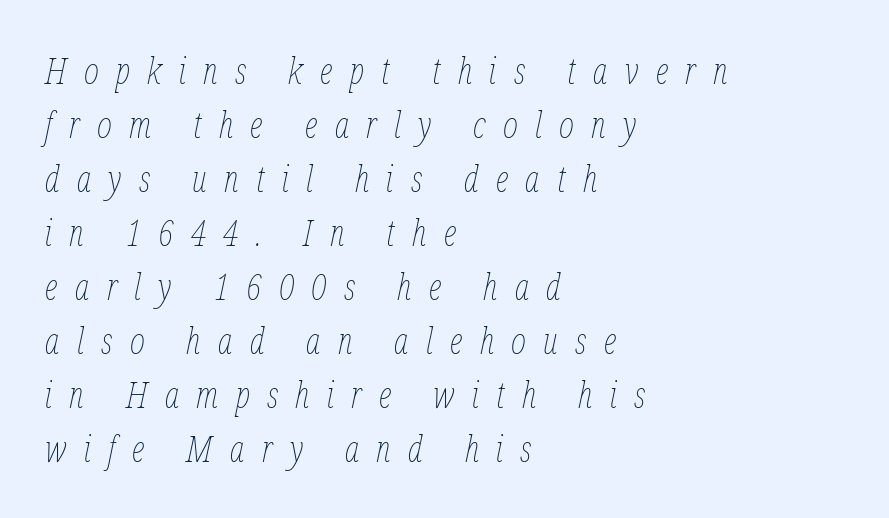
Q: Is the text bold? A: No.
Q: Is the text italic (slanted)? A: Yes, it leans right by about 12 degrees.
Q: Is the text underlined? A: No.
Q: How is the paragraph aligned? A: Left-aligned.
Q: Is the spacing between letters normal or unusually wide? A: Unusually wide.
Q: Is the spacing between lines tight, normal or loose? A: Normal.
Q: Width (condensed, normal, or wide)? A: Condensed.
Q: Stroke contrast? A: Low.
Q: x-height? A: Medium.
Q: Monospaced? A: No.
